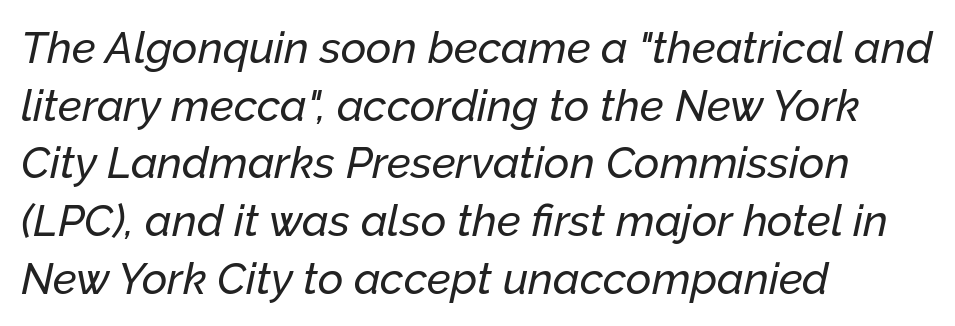
Q: Is the text italic (slanted)? A: Yes, it leans right by about 12 degrees.
Q: Is the text underlined? A: No.
Q: How is the paragraph aligned? A: Left-aligned.
Q: Is the spacing between letters normal or unusually wide? A: Normal.
Q: Is the spacing between lines tight, normal or loose? A: Normal.
Q: Width (condensed, normal, or wide)? A: Normal.
Q: Stroke contrast? A: Low.
Q: x-height? A: Medium.
Q: Monospaced? A: No.
